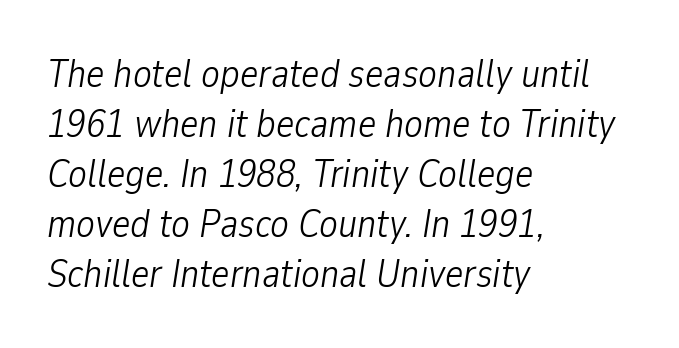
The image shows 39 px light, condensed type, italic (leaning right); set left-aligned, normal line spacing (1.28x), normal letter spacing, not underlined; low stroke contrast and a medium x-height.
